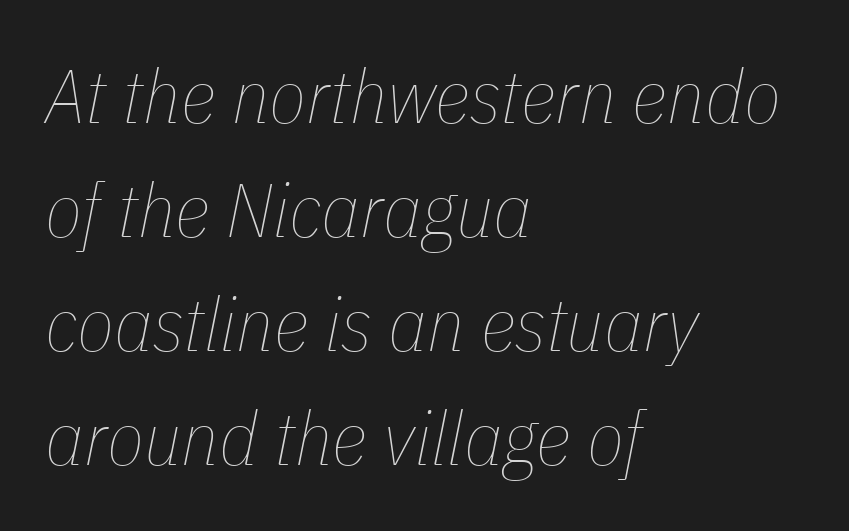
Is this a heavy cut? Hardly; it is regular or lighter. The typesetter chose a ragged-right arrangement here. Is the letter spacing exaggerated? No — it looks like the ordinary default. Note the varied advance widths — an 'i' is clearly narrower than an 'm'. Summary of vertical rhythm: regular, with standard interline spacing. The space directly below the letters is spotless.
